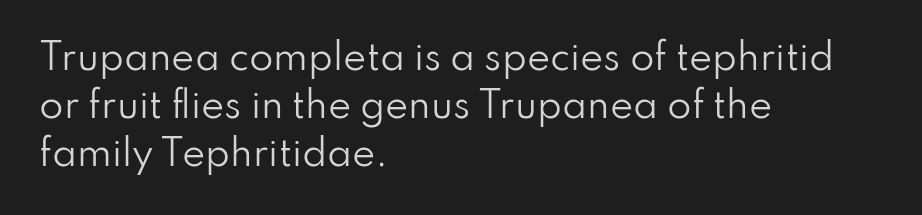
Q: Is the text bold? A: No.
Q: Is the text italic (slanted)? A: No, it is upright.
Q: Is the typeface a serif or a sans-serif typeface? A: Sans-serif.
Q: Is the text underlined? A: No.
Q: How is the paragraph aligned? A: Left-aligned.
Q: Is the spacing between letters normal or unusually wide? A: Normal.
Q: Is the spacing between lines tight, normal or loose? A: Normal.
Q: Width (condensed, normal, or wide)? A: Normal.
Q: Stroke contrast? A: Low.
Q: x-height? A: Small.
Q: Monospaced? A: No.
